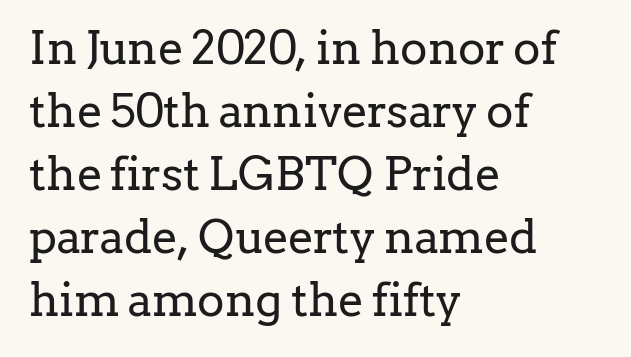
Letterform terminals end in serifs throughout the passage. All the whitespace from short lines collects on the right. Caption: face not bold, strokes unweighted. This sample has the flowing, uneven cadence of proportional lettering. A bare baseline throughout the passage. Ascenders rise straight up at ninety degrees.
